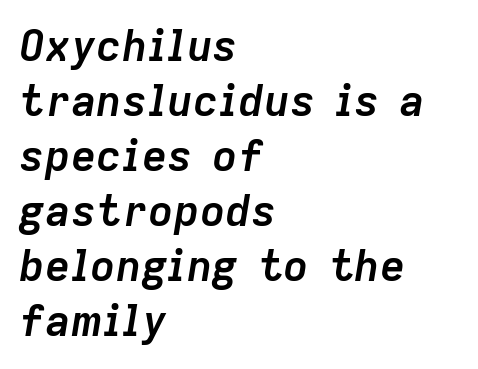
{"italic": "yes", "lean": "right", "slant_degrees": 9, "bold": "yes", "weight": "semibold", "width": "normal", "stroke_contrast": "low", "x_height": "medium", "monospaced": "no", "underline": "no", "align": "left", "line_spacing": "normal", "line_spacing_ratio": 1.28, "letter_spacing": "normal", "letter_spacing_em": 0.0, "glyph_px": 43}
